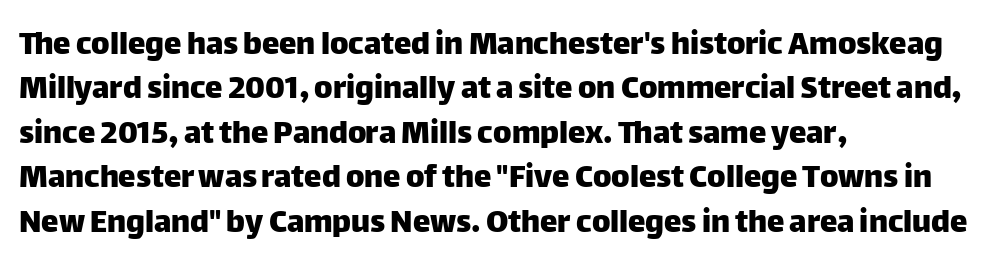
Q: Is the text italic (slanted)? A: No, it is upright.
Q: Is the typeface a serif or a sans-serif typeface? A: Sans-serif.
Q: Is the text underlined? A: No.
Q: How is the paragraph aligned? A: Left-aligned.
Q: Is the spacing between letters normal or unusually wide? A: Normal.
Q: Is the spacing between lines tight, normal or loose? A: Normal.
Q: Width (condensed, normal, or wide)? A: Normal.
Q: Stroke contrast? A: Low.
Q: x-height? A: Large.
Q: Monospaced? A: No.
